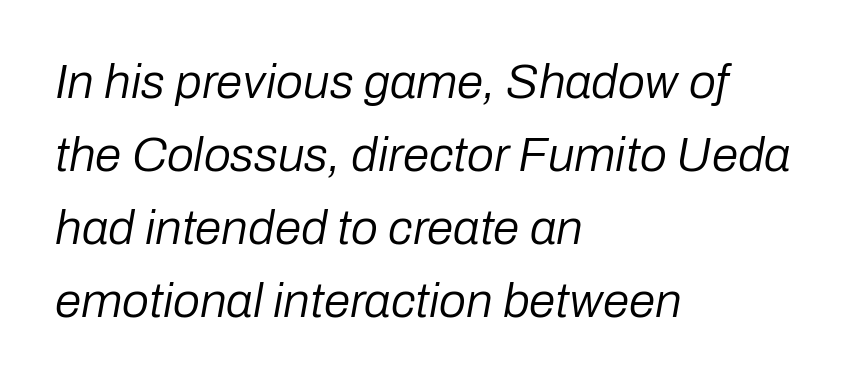
{"italic": "yes", "lean": "right", "slant_degrees": 10, "bold": "no", "weight": "regular", "width": "normal", "stroke_contrast": "low", "x_height": "medium", "monospaced": "no", "underline": "no", "align": "left", "line_spacing": "normal", "line_spacing_ratio": 1.52, "letter_spacing": "normal", "letter_spacing_em": 0.0, "glyph_px": 48}
